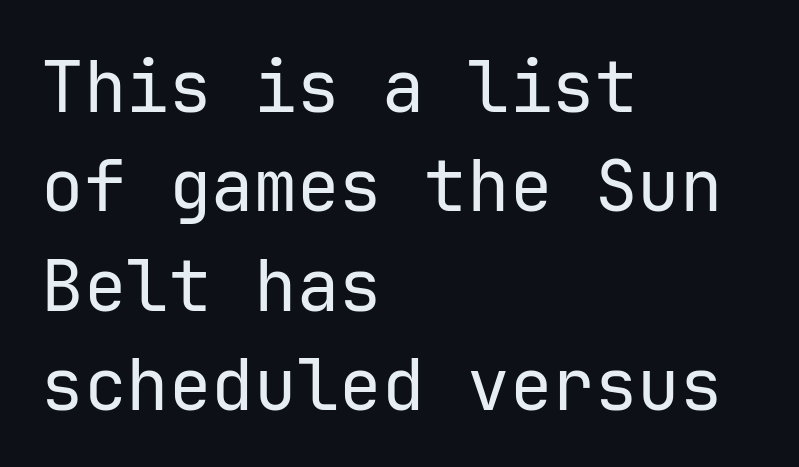
Underline: absent. Do the characters align in a grid? Yes, the font is monospaced. The cut favours lightness, reaching ordinary text weight at its darkest. You could call the tracking neutral — neither tight nor loose.
